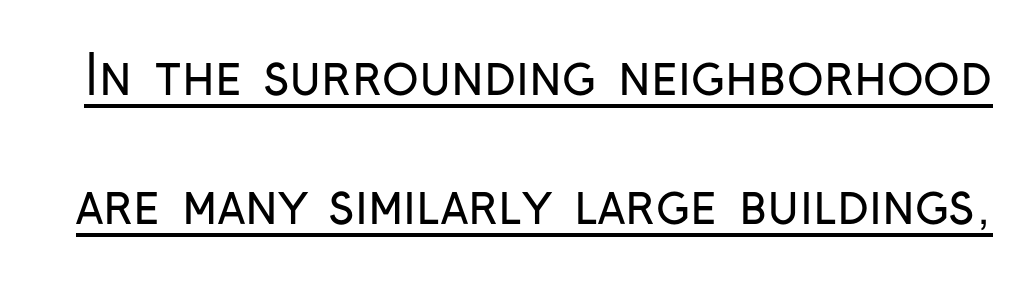
The image shows 54 px regular-weight, condensed sans-serif type, upright; set loose line spacing (2.39x), normal letter spacing, underlined; low stroke contrast and a medium x-height.
